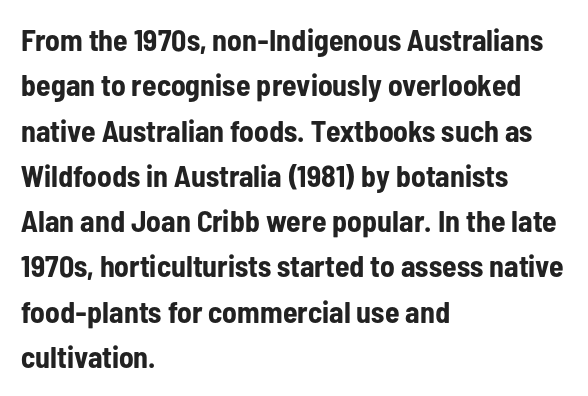
{"serif": "no", "italic": "no", "bold": "yes", "weight": "bold", "width": "condensed", "stroke_contrast": "low", "x_height": "medium", "monospaced": "no", "underline": "no", "align": "left", "line_spacing": "normal", "line_spacing_ratio": 1.51, "letter_spacing": "normal", "letter_spacing_em": 0.0, "glyph_px": 30}
